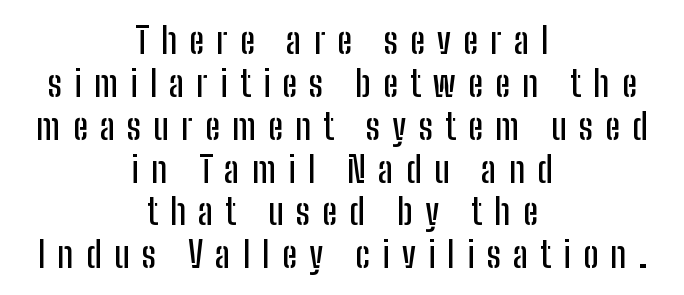
Q: Is the text italic (slanted)? A: No, it is upright.
Q: Is the typeface a serif or a sans-serif typeface? A: Sans-serif.
Q: Is the text underlined? A: No.
Q: How is the paragraph aligned? A: Centered.
Q: Is the spacing between letters normal or unusually wide? A: Unusually wide.
Q: Width (condensed, normal, or wide)? A: Condensed.
Q: Stroke contrast? A: Low.
Q: x-height? A: Medium.
Q: Monospaced? A: No.
